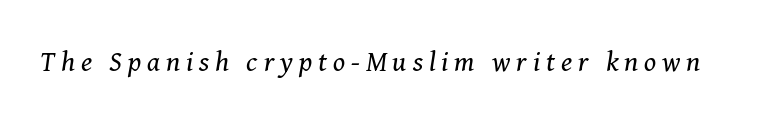
The image shows 28 px regular-weight serif type, italic (leaning right); set unusually wide letter spacing (+0.21 em), not underlined; medium stroke contrast and a medium x-height.
